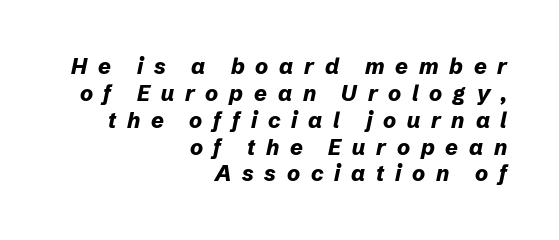
The image shows 22 px bold type, italic (leaning right); set right-aligned, line spacing 1.22x, unusually wide letter spacing (+0.49 em), not underlined.
